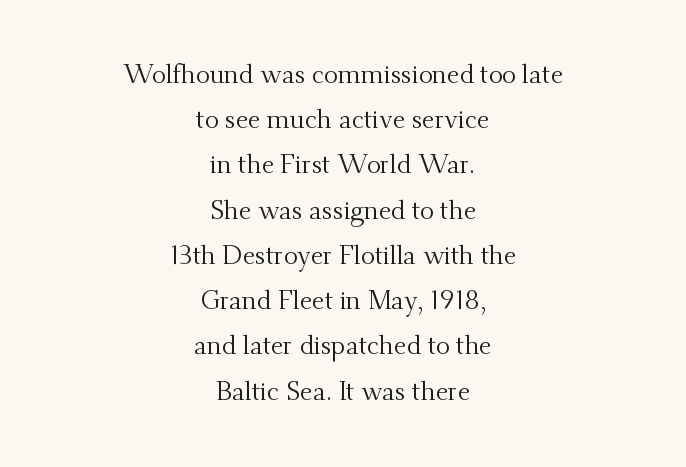
A typesetter would mark this as roman, not italic. The typeface has the unassuming heft of standard copy or less. The rendering keeps characters at their native spacing. The specimen omits any rule beneath the text block's lines. The passage is arranged like a title page — every line centered.
